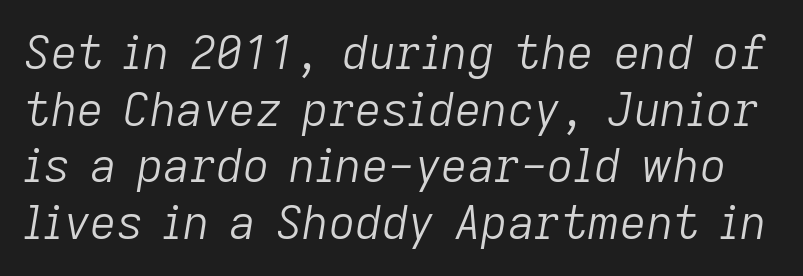
Q: Is the text bold? A: No.
Q: Is the text italic (slanted)? A: Yes, it leans right by about 9 degrees.
Q: Is the text underlined? A: No.
Q: Is the spacing between letters normal or unusually wide? A: Normal.
Q: Width (condensed, normal, or wide)? A: Normal.
Q: Stroke contrast? A: Low.
Q: x-height? A: Medium.
Q: Monospaced? A: No.
